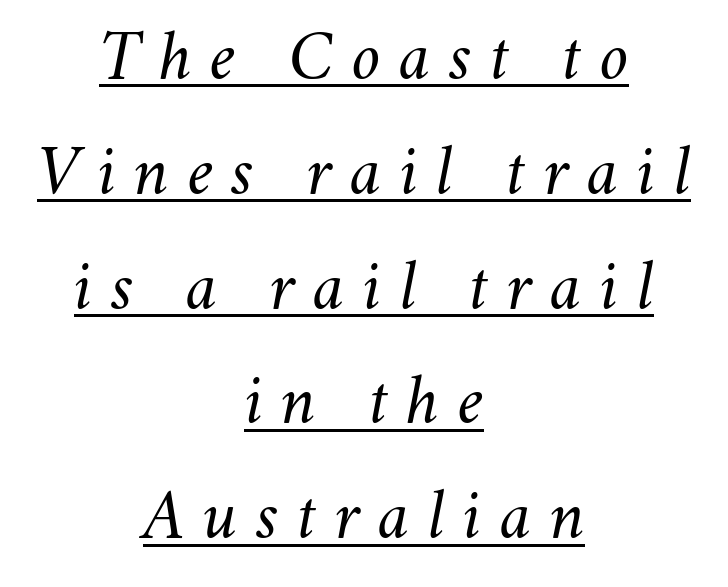
A centered setting, common on invitations and titles, is used for this passage. This sample has the flowing, uneven cadence of proportional lettering. Each line of the rendering has a horizontal stroke beneath the glyphs. In terms of letterspacing, this is a distinctly airy, spread setting. Think standard paragraph weight, or any step lighter than that. Summary of vertical rhythm: regular, with standard interline spacing.
